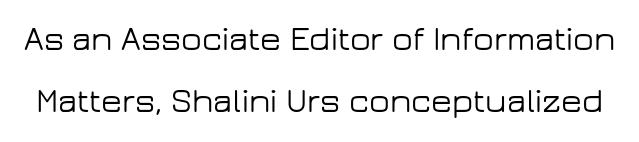
The axis of the letterforms is exactly vertical. Unlike a traditional serif, this face leaves its strokes unadorned. Only glyphs here, with clear space below each row. Is the letter spacing exaggerated? No — it looks like the ordinary default. Note the varied advance widths — an 'i' is clearly narrower than an 'm'.
